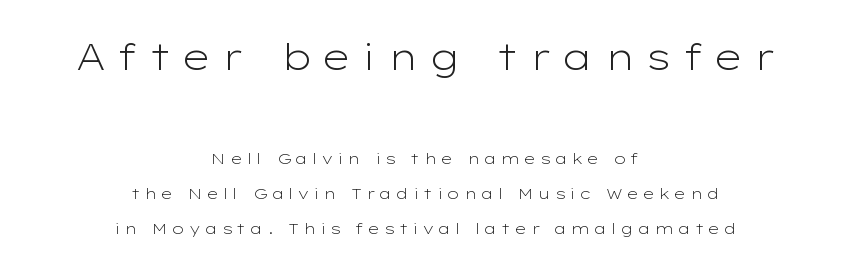
Inter-character spacing is expanded well beyond the font's built-in metrics. The type sits square on the baseline with zero lean. The designer went with a sans here, leaving each stem footless. These lines are rendered in a variable-pitch font.
